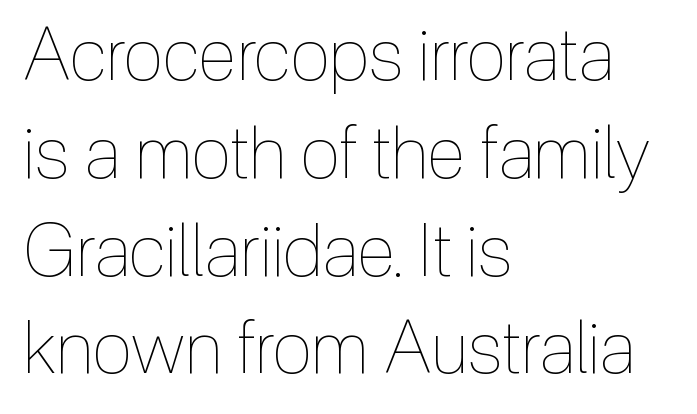
Decoration check: the copy has no underline. The typeface has the unassuming heft of standard copy or less. Proportional: the letters do not fall into vertical columns. These lines sit exactly where default settings would place them. Vertical strokes here are truly vertical.
